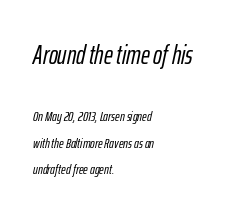
The image shows 27 px text type, italic (leaning right); set left-aligned, line spacing 1.88x, normal letter spacing, not underlined; the first (top) block is 1.93x larger.
